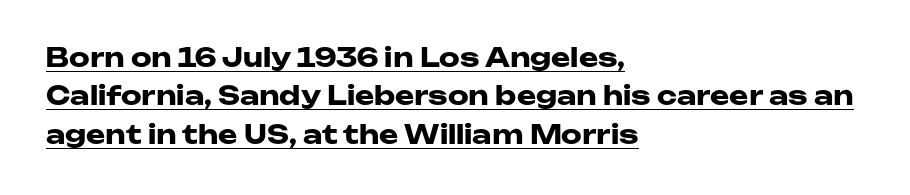
Look at the tracking — it's just the regular setting, nothing added. If you drew a line through each stem, it would be perfectly vertical. The ragged edge is on the right, which tells us the setting is flush left. Honestly, the underline is the first thing you notice here.
